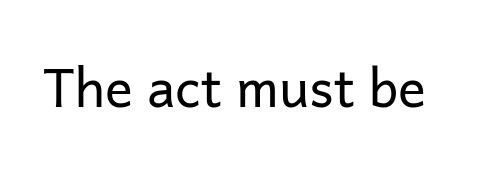
{"serif": "no", "italic": "no", "bold": "no", "weight": "regular", "width": "normal", "stroke_contrast": "low", "x_height": "medium", "monospaced": "no", "underline": "no", "letter_spacing": "normal", "letter_spacing_em": 0.0, "glyph_px": 52}
